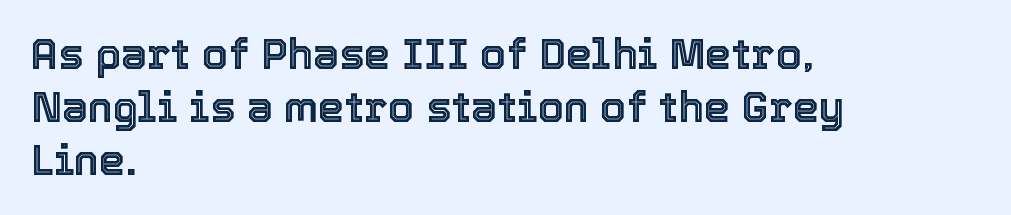
This is roman type, the default non-slanted kind. Reading down the block, your eye returns to a fixed left position each line. The gap between lines stays unmarked. Here the designer chose a conventional face with non-uniform glyph widths. You could call the tracking neutral — neither tight nor loose. The vertical gap from one line to the next is medium.
